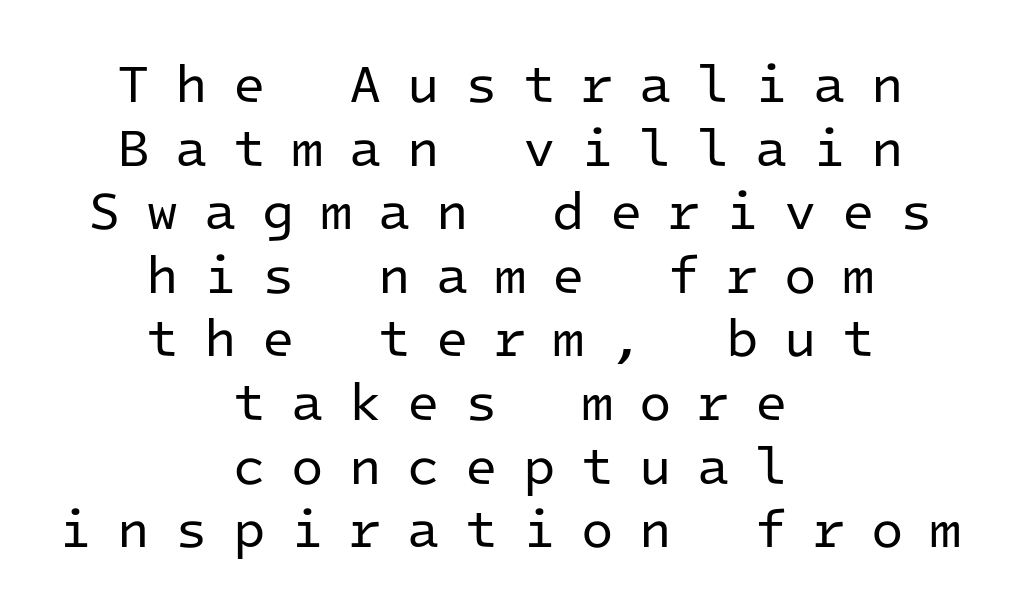
The image shows 53 px regular-weight sans-serif type, upright, monospaced; set centered, line spacing 1.2x, unusually wide letter spacing (+0.48 em), not underlined; low stroke contrast and a medium x-height.
